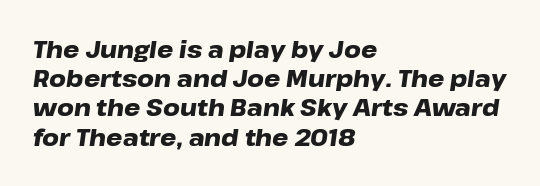
The image shows 23 px bold type, italic (leaning right); set left-aligned, normal line spacing (1.27x), normal letter spacing, not underlined.
